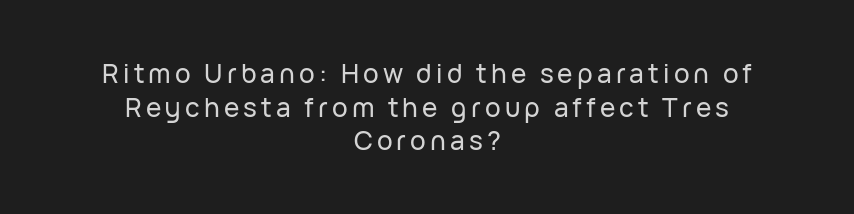
{"italic": "no", "underline": "no", "align": "center", "line_spacing": "normal", "line_spacing_ratio": 1.29, "glyph_px": 26}
